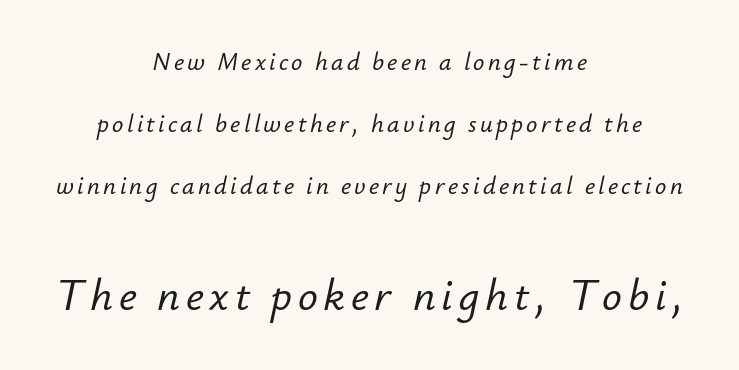
{"italic": "yes", "lean": "right", "slant_degrees": 12, "width": "normal", "stroke_contrast": "low", "x_height": "small", "monospaced": "no", "underline": "no", "align": "center", "line_spacing": "loose", "line_spacing_ratio": 2.49, "larger_block": "second", "size_ratio": 1.76, "glyph_px": 44}
